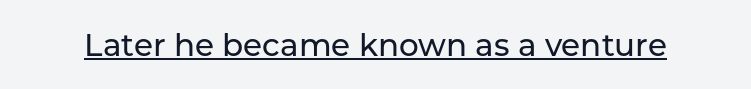
Q: Is the text italic (slanted)? A: No, it is upright.
Q: Is the typeface a serif or a sans-serif typeface? A: Sans-serif.
Q: Is the text underlined? A: Yes.
Q: Is the spacing between letters normal or unusually wide? A: Normal.
Q: Width (condensed, normal, or wide)? A: Normal.
Q: Stroke contrast? A: Low.
Q: x-height? A: Medium.
Q: Monospaced? A: No.
